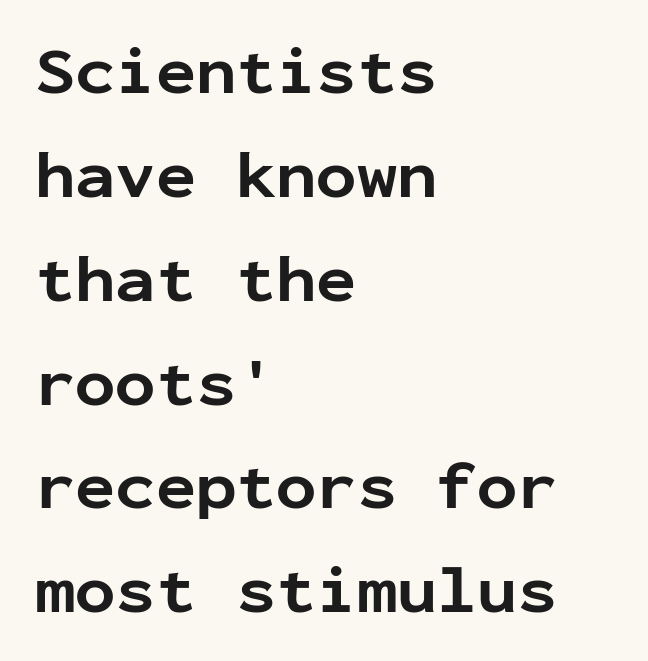
Heavy, bold letterforms. The rendering uses a moderate line-height, typical for paragraphs. A roman cut, with each character standing at attention. In terms of letterspacing, this is plain default setting. You could count columns in this text — the font is strictly monospaced.
